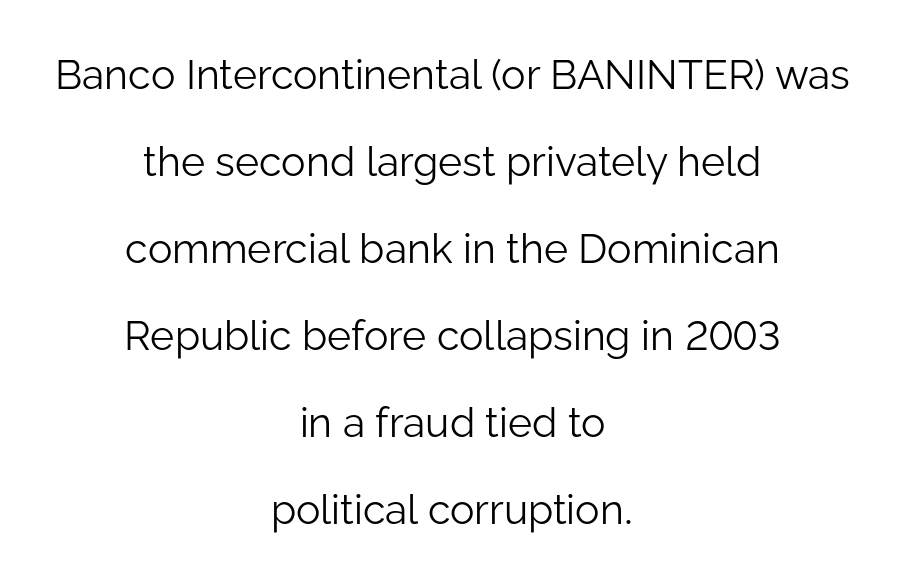
The image shows 41 px light sans-serif type, upright; set centered, loose line spacing (2.12x), normal letter spacing, not underlined; low stroke contrast and a medium x-height.
